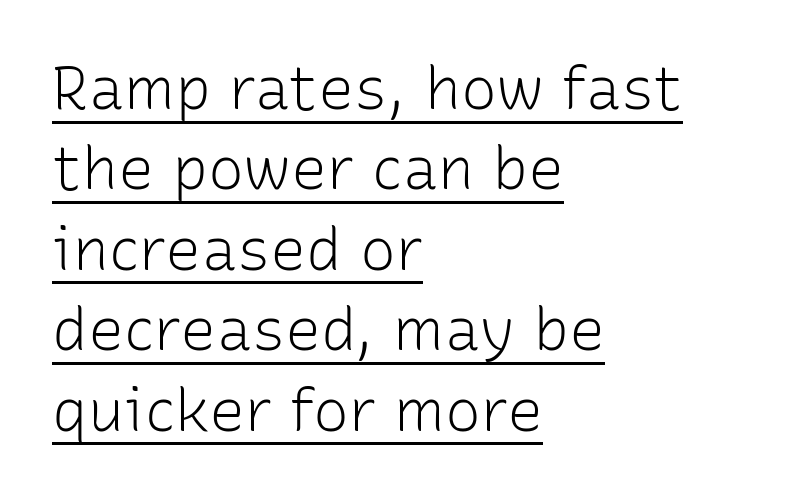
Vertical spacing — default. These lines are set flush left with a ragged right edge. Ordinary non-slanted type is in use. I'd call this a sans setting — the letters go barefoot. The face used here is proportionally spaced, like ordinary book or web type.
